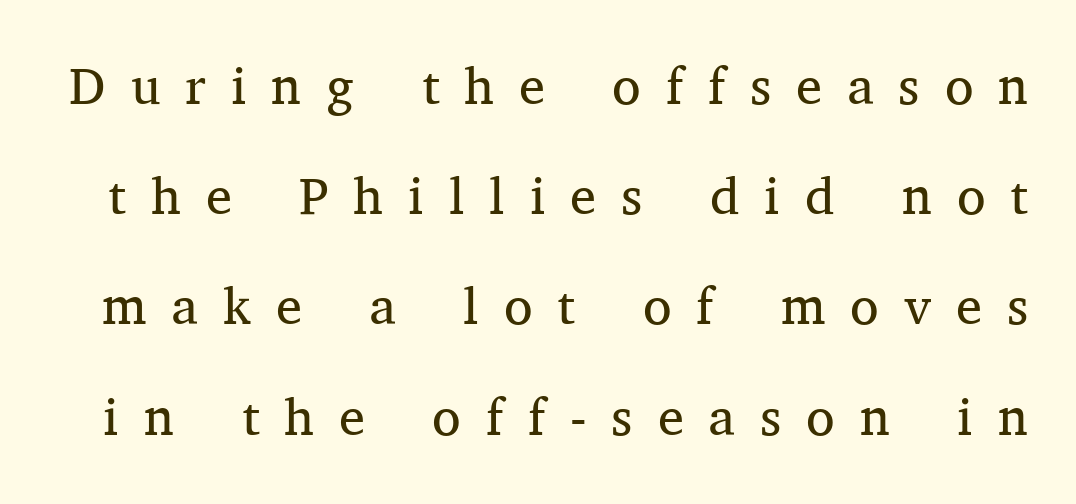
{"serif": "yes", "italic": "no", "bold": "no", "weight": "regular", "width": "normal", "stroke_contrast": "medium", "x_height": "medium", "monospaced": "no", "underline": "no", "line_spacing": "loose", "line_spacing_ratio": 2.12, "letter_spacing": "wide", "letter_spacing_em": 0.48, "glyph_px": 52}
